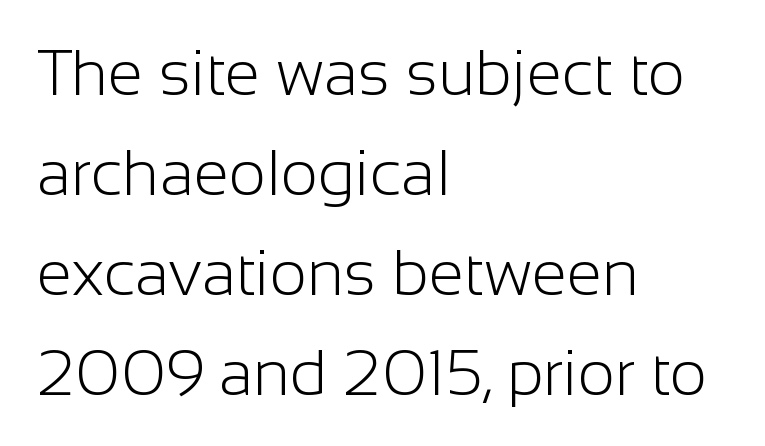
Interline gaps are of average width in this sample. These glyphs show unthickened strokes, regular width or finer. Ordinary non-slanted type is in use. The horizontal fit of the characters is conventional and even.
